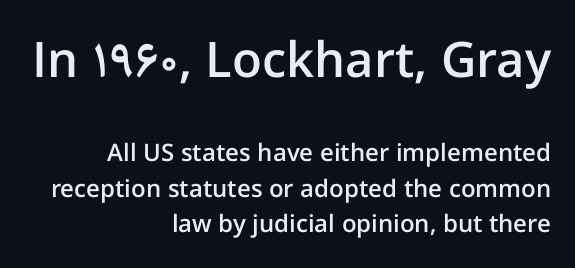
{"serif": "no", "italic": "no", "bold": "semi", "weight": "semibold", "width": "normal", "stroke_contrast": "low", "x_height": "medium", "monospaced": "no", "underline": "no", "align": "right", "line_spacing": "normal", "line_spacing_ratio": 1.47, "letter_spacing": "normal", "letter_spacing_em": 0.0, "larger_block": "first", "size_ratio": 2.04, "glyph_px": 49}
